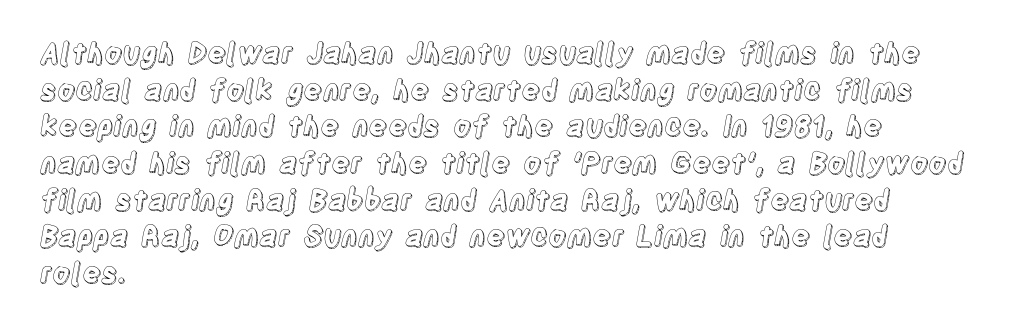
The image shows 28 px condensed type; set left-aligned, normal line spacing (1.31x), normal letter spacing, not underlined; a large x-height.
